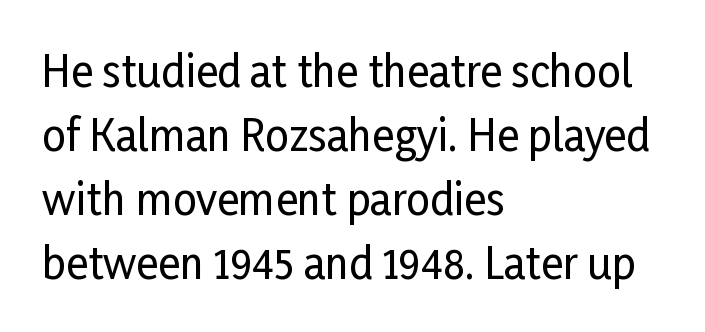
The image shows 42 px condensed sans-serif type, upright; set left-aligned, normal line spacing (1.52x), normal letter spacing, not underlined; low stroke contrast and a medium x-height.
